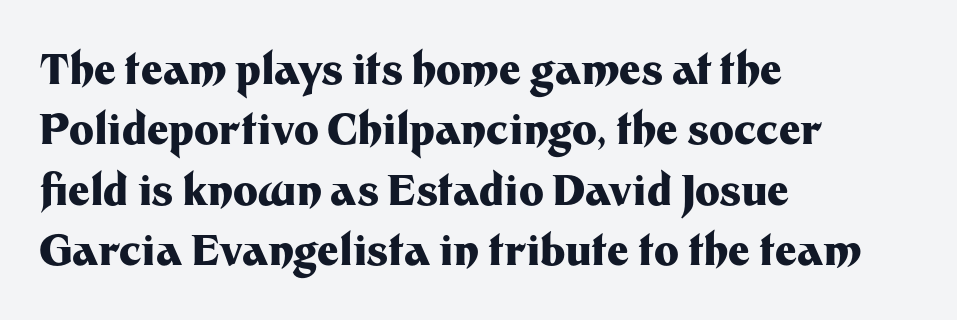
The image shows 42 px heavy sans-serif type, upright; set left-aligned, normal line spacing (1.44x), normal letter spacing, not underlined; medium stroke contrast and a medium x-height.
